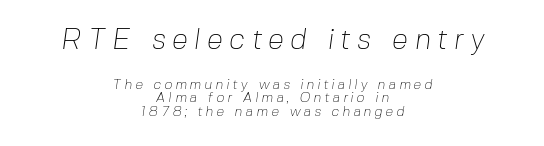
{"serif": "no", "bold": "no", "weight": "thin", "width": "normal", "stroke_contrast": "low", "x_height": "medium", "monospaced": "no", "underline": "no", "align": "center", "line_spacing": "tight", "line_spacing_ratio": 0.96, "letter_spacing": "wide", "letter_spacing_em": 0.22, "larger_block": "first", "size_ratio": 2.07, "glyph_px": 29}
